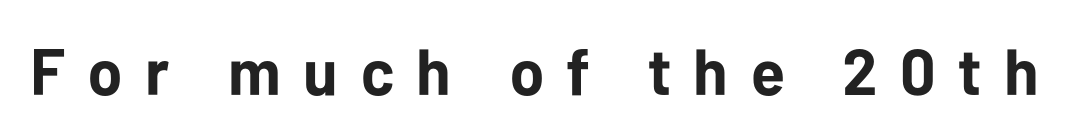
Q: Is the text bold? A: Yes.
Q: Is the text italic (slanted)? A: No, it is upright.
Q: Is the typeface a serif or a sans-serif typeface? A: Sans-serif.
Q: Is the text underlined? A: No.
Q: Is the spacing between letters normal or unusually wide? A: Unusually wide.
Q: Width (condensed, normal, or wide)? A: Normal.
Q: Stroke contrast? A: Low.
Q: x-height? A: Medium.
Q: Monospaced? A: No.
